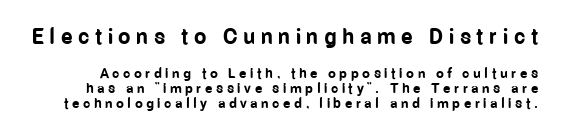
Q: Is the text bold? A: Yes.
Q: Is the text italic (slanted)? A: No, it is upright.
Q: Is the text underlined? A: No.
Q: Is the spacing between letters normal or unusually wide? A: Unusually wide.
Q: Is the spacing between lines tight, normal or loose? A: Tight.
Q: Which block of text is set in a larger size, the first (top) or the second (bottom)? A: The first (top) one.
